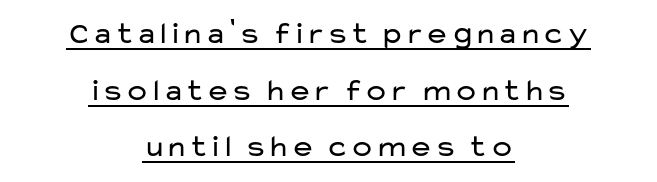
If you drew a line through each stem, it would be perfectly vertical. This rendering uses center alignment, leaving both contours irregular but symmetric. Is the letter spacing exaggerated? No — it looks like the ordinary default. The glyphs are accompanied by a horizontal stroke just below them.
